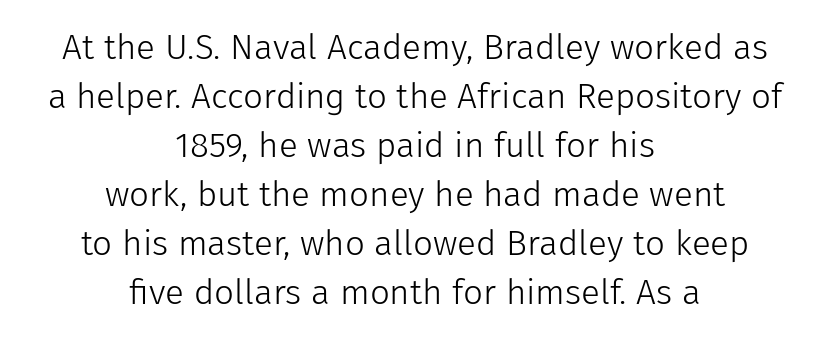
Look at the tracking — it's just the regular setting, nothing added. The glyphs in this specimen are sans serif. Neither beginnings nor endings align; midpoints do. The designer left line spacing at the default.
